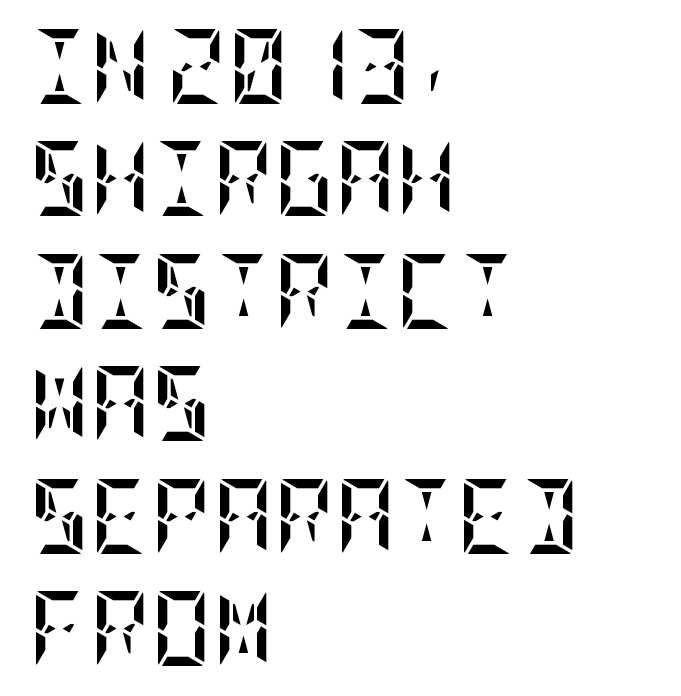
The image shows 75 px semibold, condensed type, upright; set left-aligned, normal line spacing (1.5x), normal letter spacing, not underlined; low stroke contrast and a large x-height.
